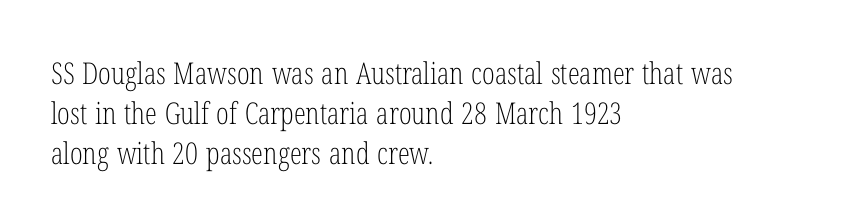
Honestly, there is no underline to notice here at all. The gaps between neighbouring characters are ordinary and unremarkable. Does the lettering tilt? It doesn't — this is upright. Each new line begins a customary step beneath the previous one. The cut favours lightness, reaching ordinary text weight at its darkest.
